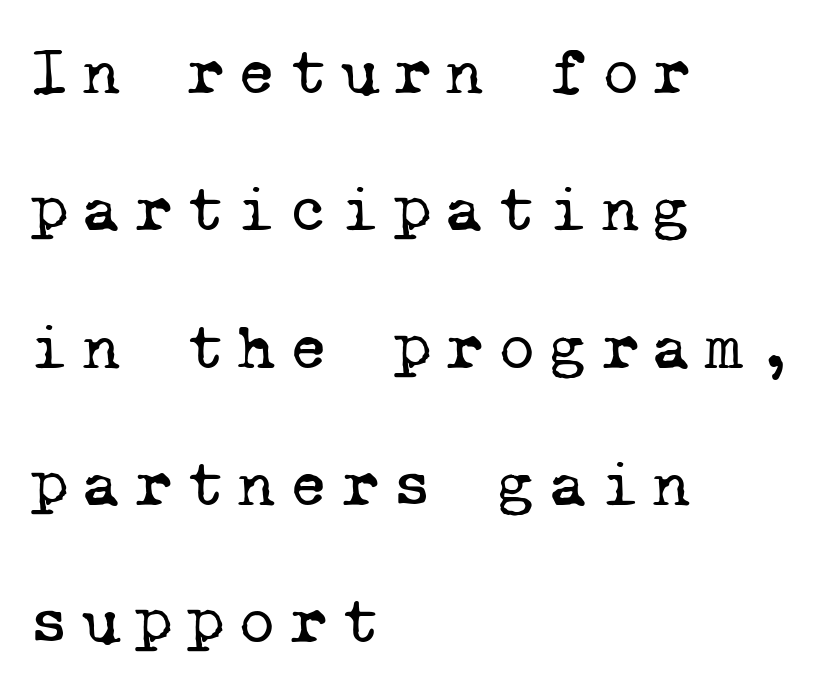
Q: Is the text bold? A: No.
Q: Is the typeface a serif or a sans-serif typeface? A: Serif.
Q: Is the text underlined? A: No.
Q: How is the paragraph aligned? A: Left-aligned.
Q: Is the spacing between letters normal or unusually wide? A: Unusually wide.
Q: Is the spacing between lines tight, normal or loose? A: Loose.
Q: Width (condensed, normal, or wide)? A: Normal.
Q: Stroke contrast? A: Low.
Q: x-height? A: Medium.
Q: Monospaced? A: Yes.
